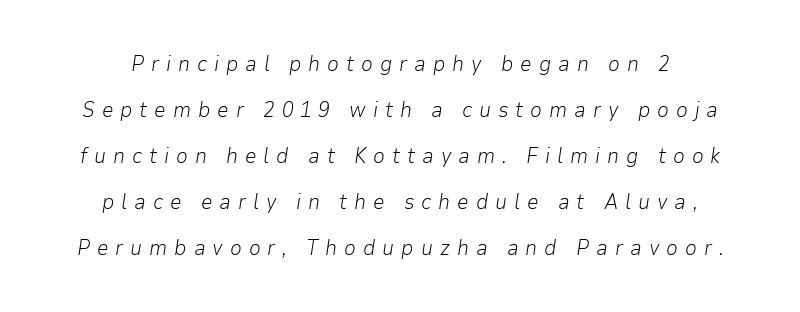
The image shows 21 px text type, italic (leaning right); set centered, loose line spacing (2.19x), unusually wide letter spacing (+0.33 em), not underlined.
